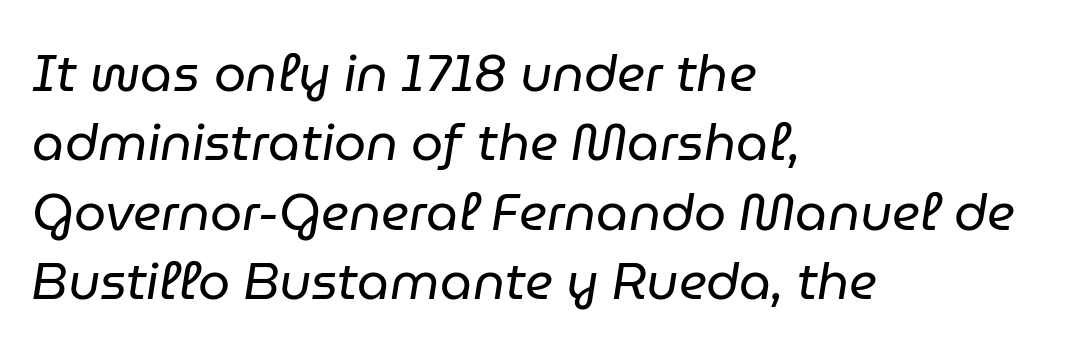
The text block is weighted toward the left margin, trailing off unevenly rightward. Horizontal bands of white between lines are of average thickness. Anything drawn beneath the words? Only blank space. Slant detected: the letters are inclined. Think of a printed novel: that variable character pitch is what you see here. The typeface has the unassuming heft of standard copy or less.
